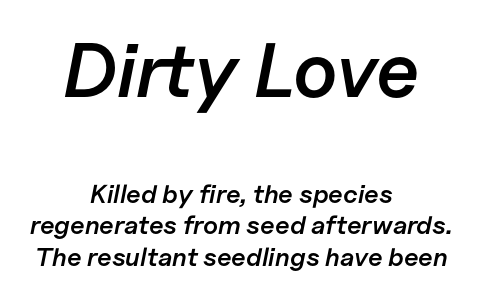
The image shows 77 px semibold type, italic (leaning right); set centered, line spacing 1.21x, normal letter spacing, not underlined; the first (top) block is 2.96x larger; low stroke contrast and a medium x-height.
